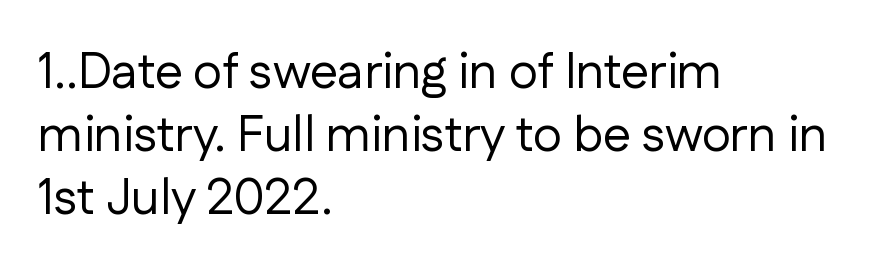
{"serif": "no", "italic": "no", "bold": "no", "weight": "regular", "width": "normal", "stroke_contrast": "low", "x_height": "medium", "monospaced": "no", "underline": "no", "align": "left", "line_spacing": "normal", "line_spacing_ratio": 1.26, "letter_spacing": "normal", "letter_spacing_em": 0.0, "glyph_px": 50}
